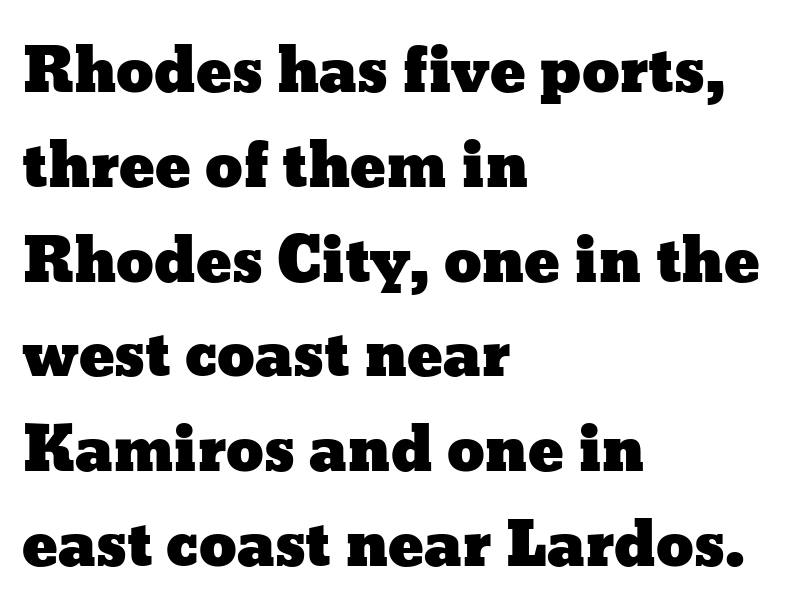
When letters stand straight like this, we call the style roman or upright. These lines are set flush left with a ragged right edge. The gaps between neighbouring characters are ordinary and unremarkable. Proportional: the letters do not fall into vertical columns.
